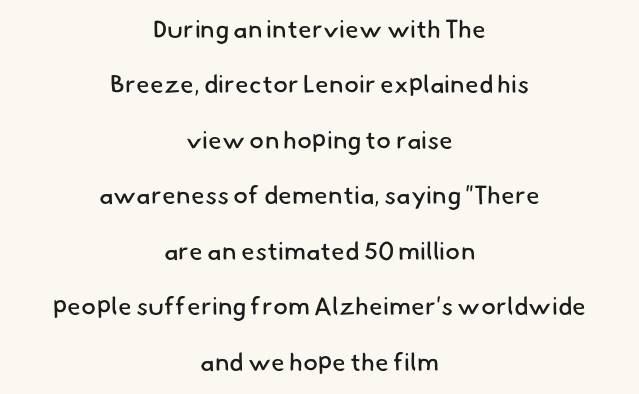
{"bold": "no", "underline": "no", "align": "center", "line_spacing": "loose", "line_spacing_ratio": 2.22, "letter_spacing": "normal", "letter_spacing_em": 0.0, "glyph_px": 25}
